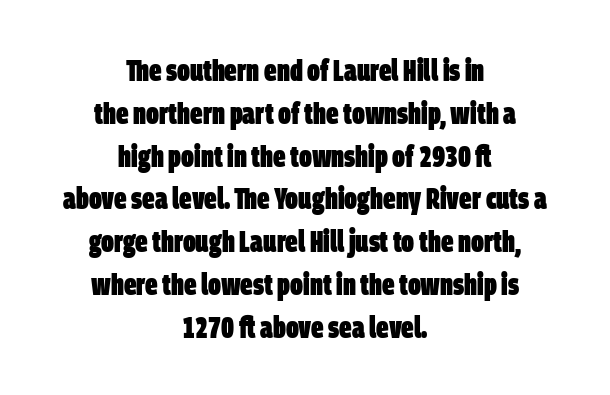
{"serif": "no", "bold": "yes", "weight": "heavy", "width": "condensed", "stroke_contrast": "low", "x_height": "large", "monospaced": "no", "underline": "no", "align": "center", "line_spacing": "normal", "line_spacing_ratio": 1.38, "letter_spacing": "normal", "letter_spacing_em": 0.0, "glyph_px": 31}
